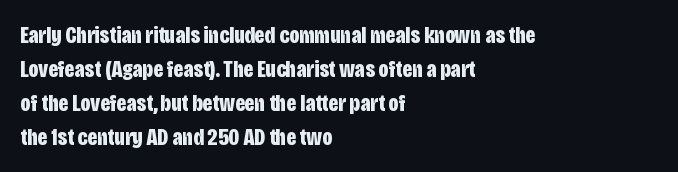
{"italic": "no", "bold": "yes", "underline": "no", "align": "left", "line_spacing": "normal", "line_spacing_ratio": 1.41, "letter_spacing": "normal", "letter_spacing_em": 0.0, "glyph_px": 24}
